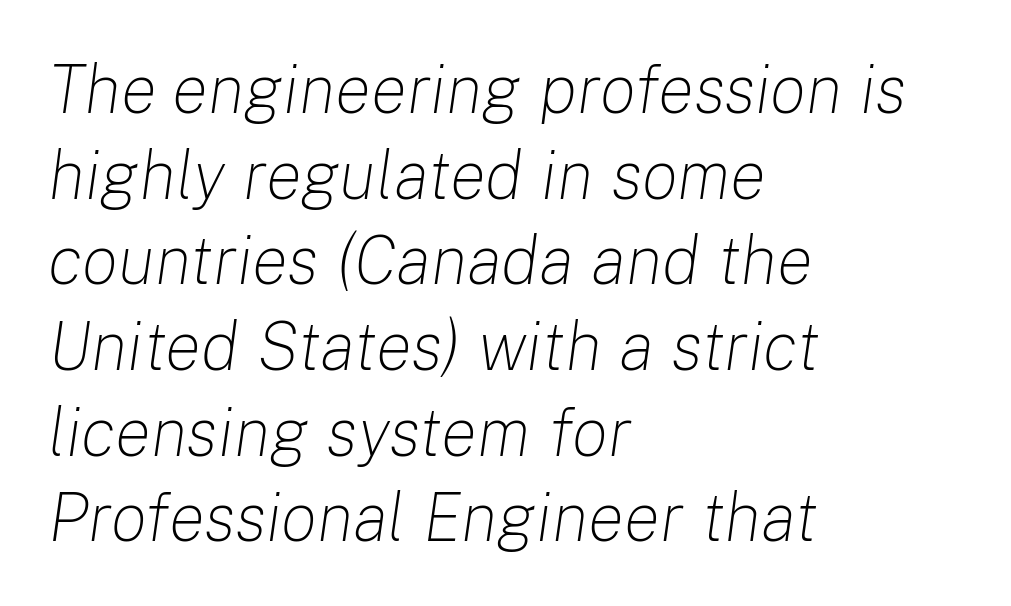
The image shows 68 px light type, italic (leaning right); set left-aligned, normal line spacing (1.26x), normal letter spacing, not underlined; low stroke contrast and a medium x-height.
